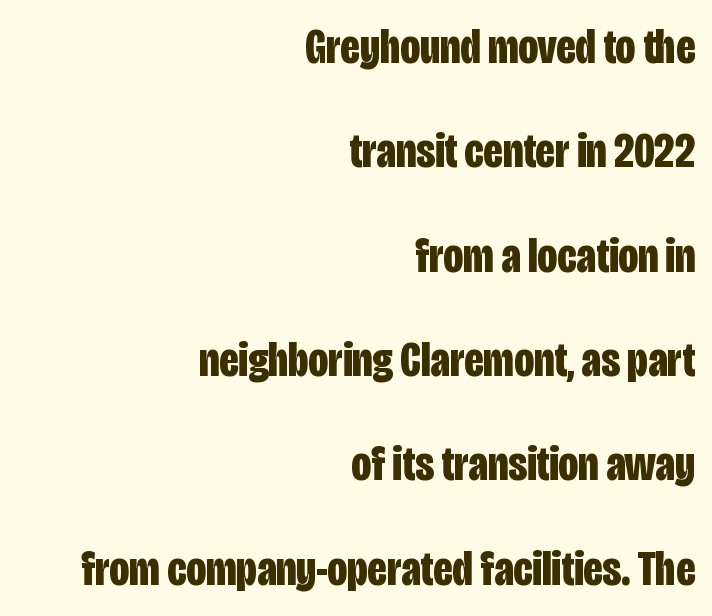
Q: Is the text bold? A: Yes.
Q: Is the text italic (slanted)? A: No, it is upright.
Q: Is the typeface a serif or a sans-serif typeface? A: Sans-serif.
Q: Is the text underlined? A: No.
Q: How is the paragraph aligned? A: Right-aligned.
Q: Is the spacing between letters normal or unusually wide? A: Normal.
Q: Is the spacing between lines tight, normal or loose? A: Loose.
Q: Width (condensed, normal, or wide)? A: Condensed.
Q: Stroke contrast? A: Low.
Q: x-height? A: Large.
Q: Monospaced? A: No.
